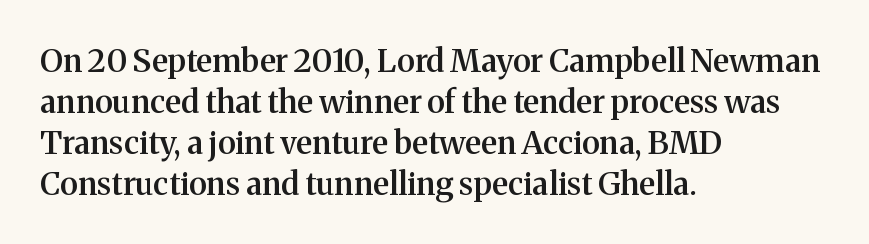
{"serif": "yes", "italic": "no", "bold": "semi", "weight": "semibold", "width": "normal", "stroke_contrast": "medium", "x_height": "medium", "monospaced": "no", "underline": "no", "align": "left", "line_spacing": "normal", "line_spacing_ratio": 1.28, "letter_spacing": "normal", "letter_spacing_em": 0.0, "glyph_px": 32}
